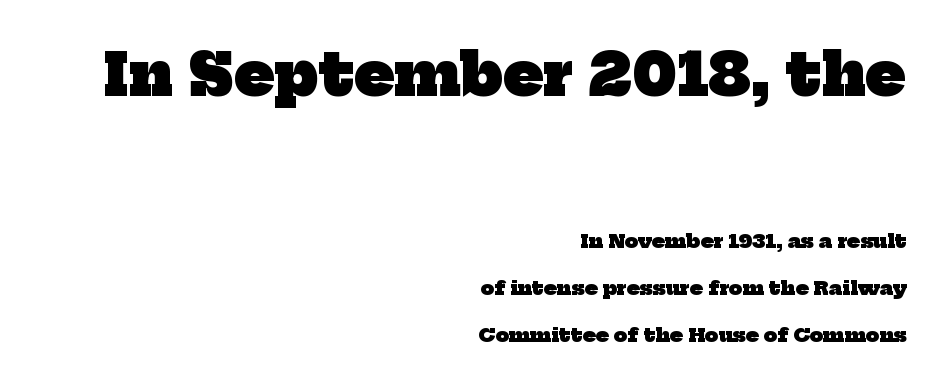
The face used here is rendered with its standard letterfit. Every letter is thick-stroked: bold, no question. Here the designer chose a conventional face with non-uniform glyph widths. Has an underline been added? It has not. Font category for this specimen: serif.
